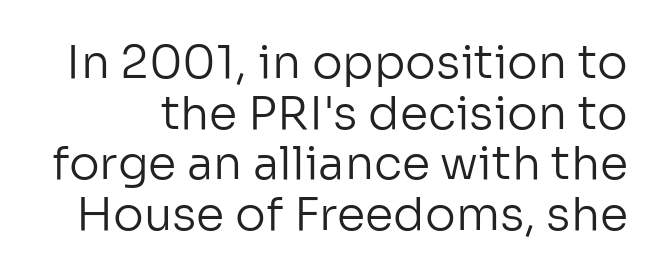
The image shows 46 px regular-weight sans-serif type, upright; set tight line spacing (1.1x), normal letter spacing, not underlined; low stroke contrast and a medium x-height.
